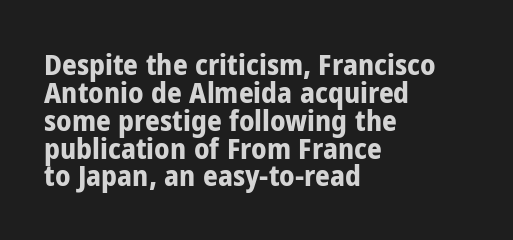
The image shows 29 px bold, condensed sans-serif type, upright; set left-aligned, tight line spacing (0.96x), normal letter spacing, not underlined; low stroke contrast and a medium x-height.
